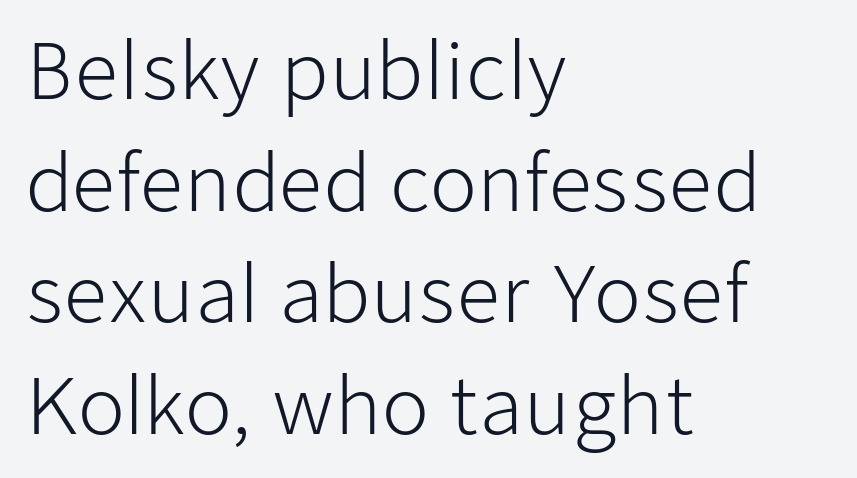
{"serif": "no", "italic": "no", "bold": "no", "weight": "light", "width": "normal", "stroke_contrast": "low", "x_height": "medium", "monospaced": "no", "underline": "no", "align": "left", "line_spacing": "normal", "line_spacing_ratio": 1.45, "letter_spacing": "normal", "letter_spacing_em": 0.0, "glyph_px": 77}
